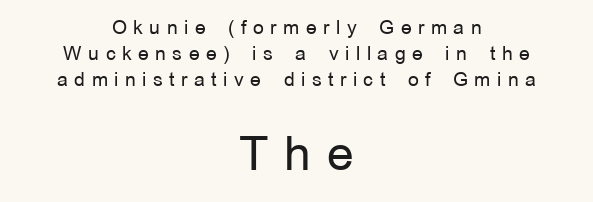
Regarding serifs, this sample does without them. Look at the tracking — it's clearly loosened, letters drifting apart. Italic: no, the glyphs are upright roman. Glance below the letters and you will spot only blank space. A student would call this center alignment; a typographer would say set centered. The rendering uses natural spacing where letterforms have individual widths.
